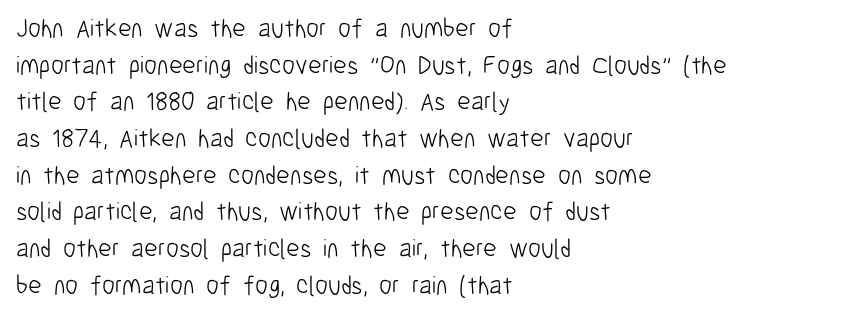
In CSS terms this would be text-align: left. The words here are not underlined. The font is comparable to plain body text, perhaps lighter. Every character sits straight up, as roman type does. The vertical gap from one line to the next is medium. Compared with typical body copy, the letter spacing here is the same.
